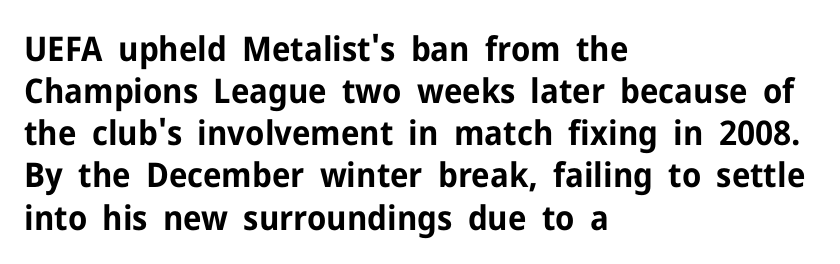
Q: Is the text bold? A: Yes.
Q: Is the text italic (slanted)? A: No, it is upright.
Q: Is the typeface a serif or a sans-serif typeface? A: Sans-serif.
Q: Is the text underlined? A: No.
Q: How is the paragraph aligned? A: Left-aligned.
Q: Is the spacing between letters normal or unusually wide? A: Normal.
Q: Width (condensed, normal, or wide)? A: Normal.
Q: Stroke contrast? A: Low.
Q: x-height? A: Medium.
Q: Monospaced? A: No.
